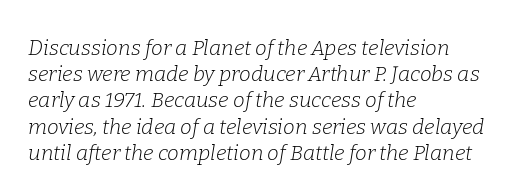
Q: Is the text bold? A: No.
Q: Is the text italic (slanted)? A: Yes, it leans right by about 9 degrees.
Q: Is the text underlined? A: No.
Q: How is the paragraph aligned? A: Left-aligned.
Q: Is the spacing between letters normal or unusually wide? A: Normal.
Q: Is the spacing between lines tight, normal or loose? A: Normal.
